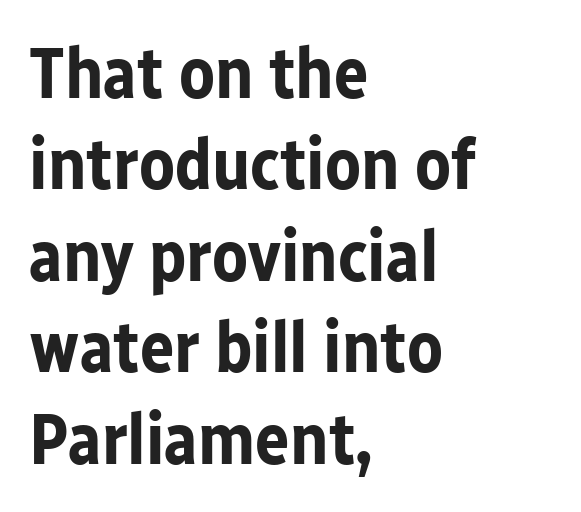
{"serif": "no", "italic": "no", "bold": "yes", "weight": "bold", "width": "normal", "stroke_contrast": "low", "x_height": "medium", "monospaced": "no", "underline": "no", "align": "left", "line_spacing": "normal", "line_spacing_ratio": 1.27, "letter_spacing": "normal", "letter_spacing_em": 0.0, "glyph_px": 72}
